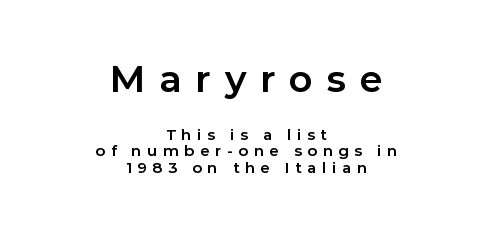
The rendering uses natural spacing where letterforms have individual widths. If you folded the block vertically in half, each line would mirror itself in length. Very little white space separates one row of letters from the next. A clean baseline with only descenders dipping below it. A typesetter would call this heavily tracked-out type.
